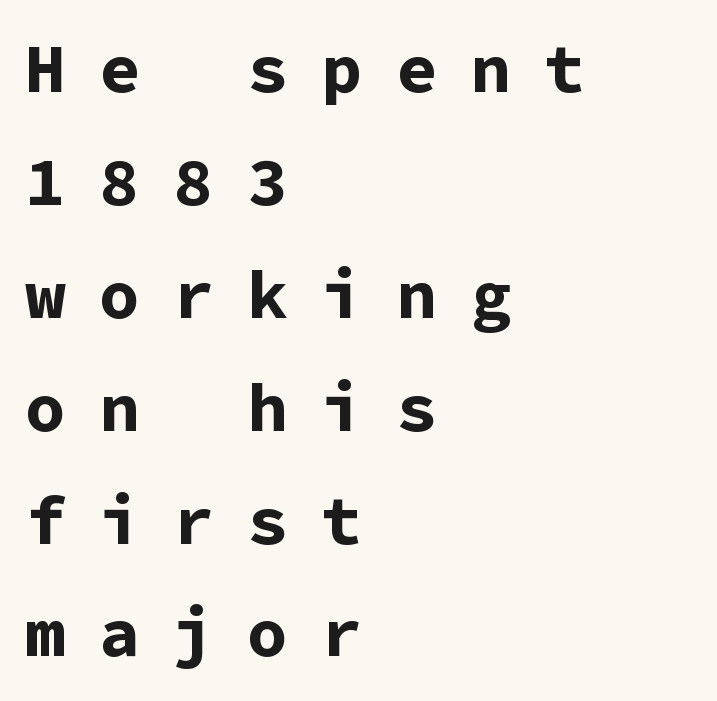
The image shows 68 px bold sans-serif type, upright, monospaced; set left-aligned, normal line spacing (1.66x), unusually wide letter spacing (+0.49 em), not underlined; low stroke contrast and a medium x-height.
